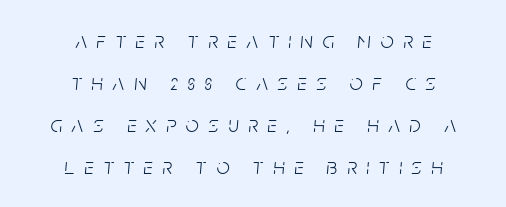
{"italic": "yes", "lean": "right", "slant_degrees": 5, "bold": "no", "underline": "no", "align": "center", "line_spacing_ratio": 1.83, "letter_spacing": "wide", "letter_spacing_em": 0.42, "glyph_px": 23}
